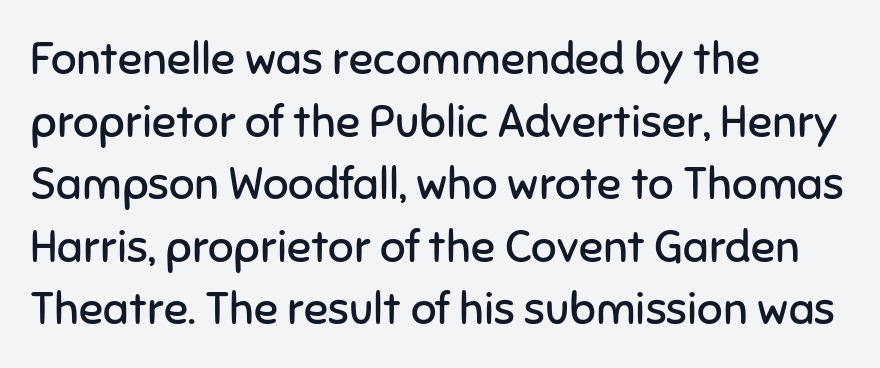
The image shows 45 px regular-weight sans-serif type, upright; set left-aligned, normal line spacing (1.39x), normal letter spacing, not underlined; low stroke contrast and a medium x-height.
